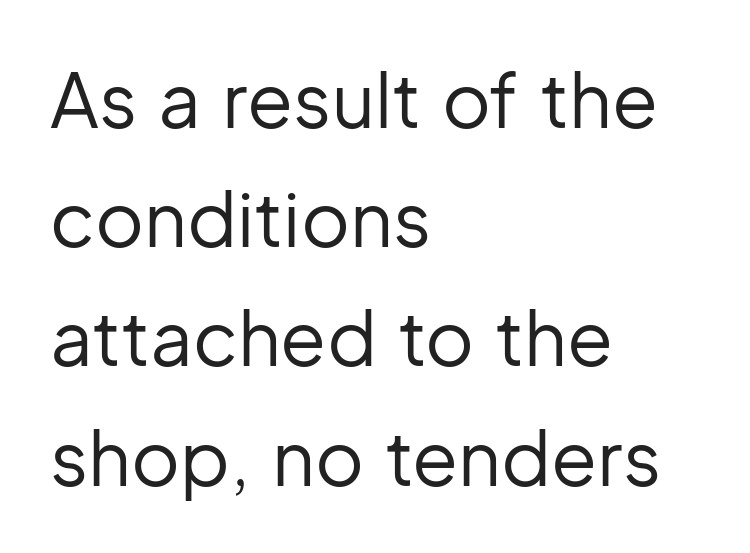
Posture: vertical. The letters advance in unequal steps, a hallmark of proportional type. Decoration check: the copy has no underline. The block of text has a typical density, with ordinary space between rows.
